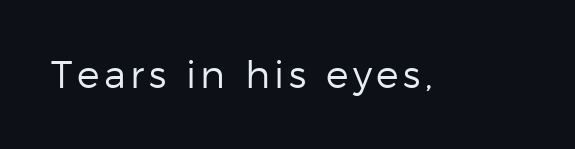
Q: Is the text bold? A: No.
Q: Is the text italic (slanted)? A: No, it is upright.
Q: Is the typeface a serif or a sans-serif typeface? A: Sans-serif.
Q: Is the text underlined? A: No.
Q: Width (condensed, normal, or wide)? A: Normal.
Q: Stroke contrast? A: Low.
Q: x-height? A: Medium.
Q: Monospaced? A: No.
